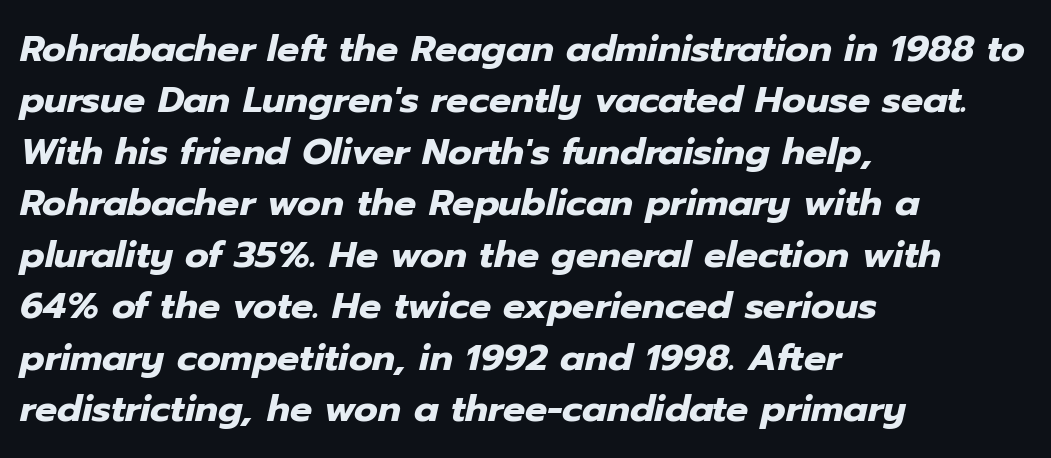
The image shows 37 px heavy type, italic (leaning right); set left-aligned, normal line spacing (1.39x), normal letter spacing, not underlined; low stroke contrast and a medium x-height.
